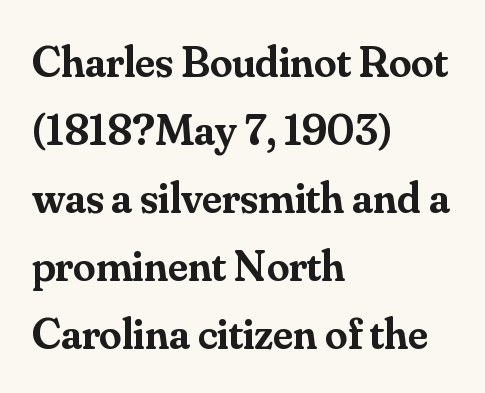
{"serif": "yes", "italic": "no", "bold": "semi", "weight": "semibold", "width": "normal", "stroke_contrast": "medium", "x_height": "small", "monospaced": "no", "underline": "no", "align": "left", "line_spacing": "normal", "line_spacing_ratio": 1.51, "letter_spacing": "normal", "letter_spacing_em": 0.0, "glyph_px": 45}
